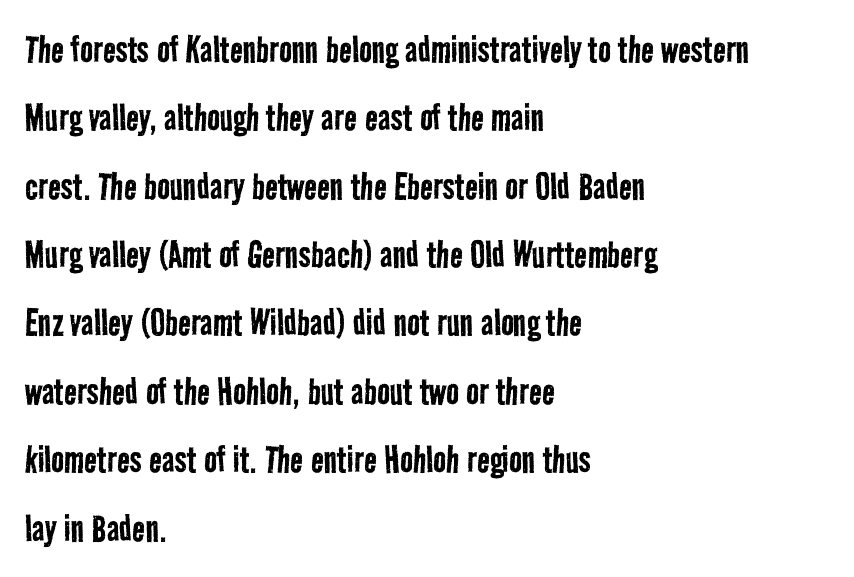
Q: Is the text bold? A: No.
Q: Is the typeface a serif or a sans-serif typeface? A: Sans-serif.
Q: Is the text underlined? A: No.
Q: How is the paragraph aligned? A: Left-aligned.
Q: Is the spacing between letters normal or unusually wide? A: Normal.
Q: Is the spacing between lines tight, normal or loose? A: Normal.
Q: Width (condensed, normal, or wide)? A: Condensed.
Q: Stroke contrast? A: Low.
Q: x-height? A: Medium.
Q: Monospaced? A: No.
